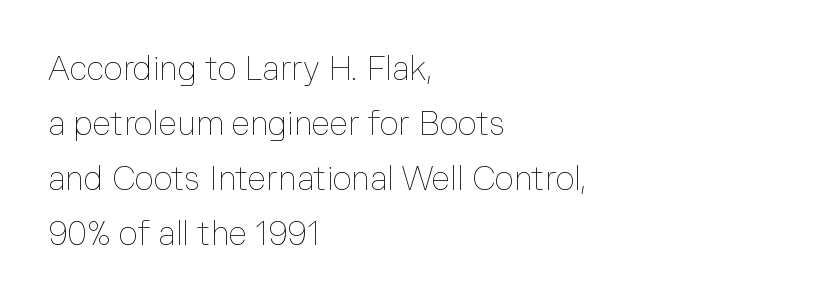
{"italic": "no", "bold": "no", "weight": "thin", "width": "normal", "stroke_contrast": "low", "x_height": "medium", "monospaced": "no", "underline": "no", "align": "left", "line_spacing": "normal", "line_spacing_ratio": 1.67, "letter_spacing": "normal", "letter_spacing_em": 0.0, "glyph_px": 33}
